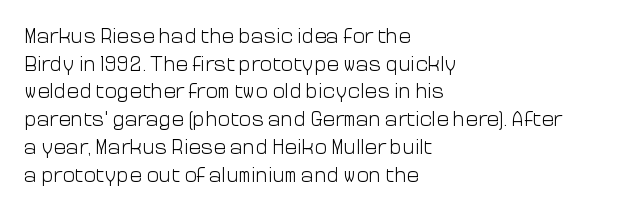
Q: Is the text bold? A: No.
Q: Is the text italic (slanted)? A: No, it is upright.
Q: Is the text underlined? A: No.
Q: How is the paragraph aligned? A: Left-aligned.
Q: Is the spacing between letters normal or unusually wide? A: Normal.
Q: Is the spacing between lines tight, normal or loose? A: Normal.
